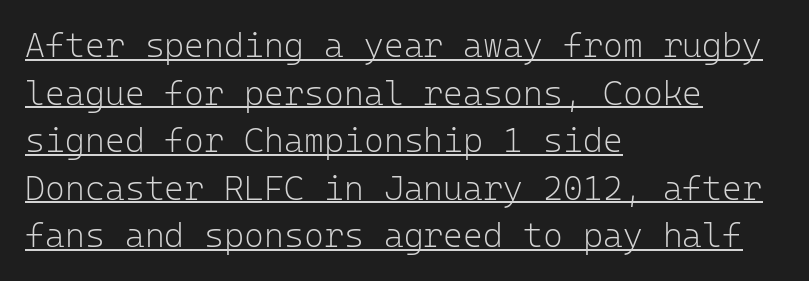
The image shows 34 px light sans-serif type, upright, monospaced; set left-aligned, normal line spacing (1.4x), normal letter spacing, underlined; low stroke contrast and a medium x-height.
